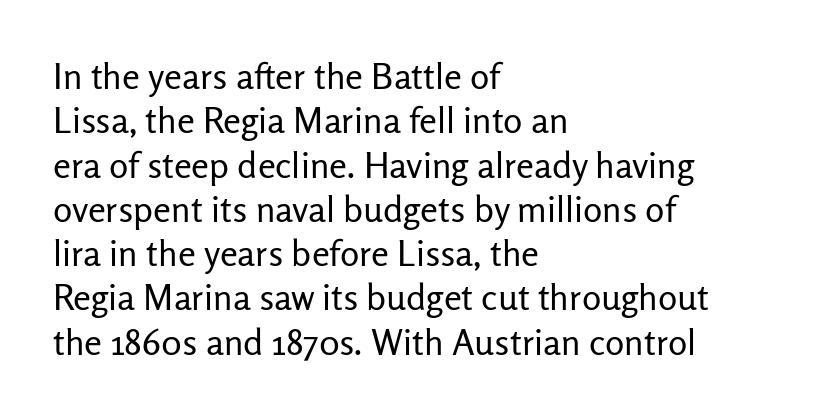
If you drew a line through each stem, it would be perfectly vertical. Note: no serifs on the glyphs. The rendering keeps characters at their native spacing. Stems and bowls with no extra thickness — not bold. Think of a printed novel: that variable character pitch is what you see here.
